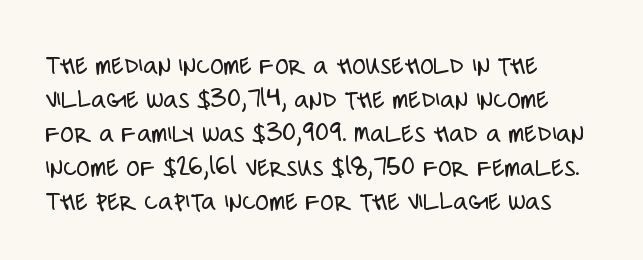
{"serif": "no", "italic": "no", "bold": "no", "weight": "light", "width": "condensed", "stroke_contrast": "low", "x_height": "large", "monospaced": "no", "underline": "no", "align": "left", "line_spacing_ratio": 1.21, "letter_spacing": "normal", "letter_spacing_em": 0.0, "glyph_px": 28}
